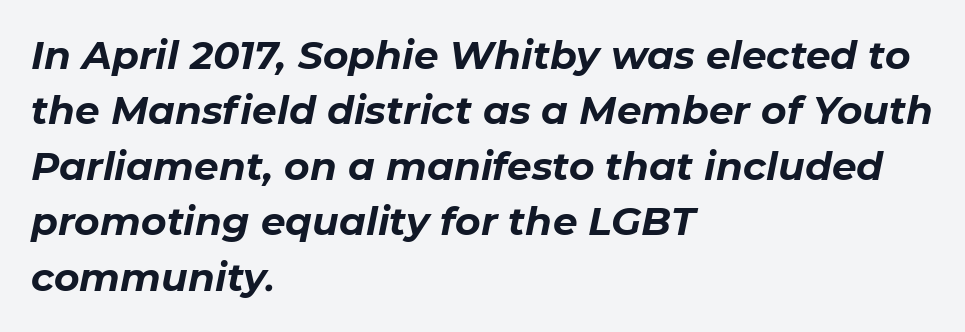
Q: Is the text bold? A: Yes.
Q: Is the text italic (slanted)? A: Yes, it leans right by about 11 degrees.
Q: Is the text underlined? A: No.
Q: How is the paragraph aligned? A: Left-aligned.
Q: Is the spacing between letters normal or unusually wide? A: Normal.
Q: Is the spacing between lines tight, normal or loose? A: Normal.
Q: Width (condensed, normal, or wide)? A: Normal.
Q: Stroke contrast? A: Low.
Q: x-height? A: Medium.
Q: Monospaced? A: No.
